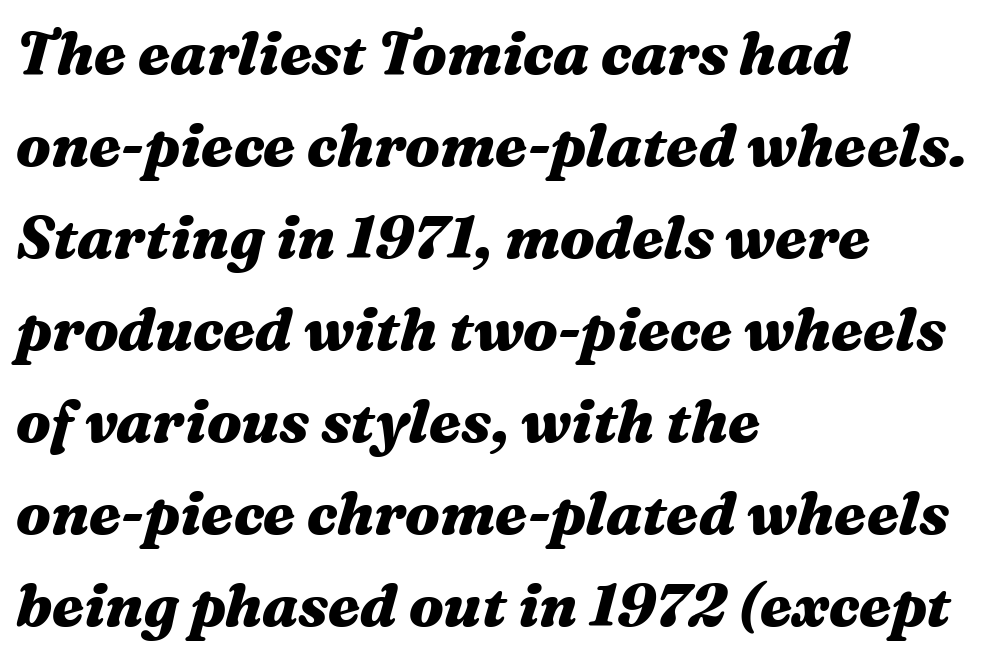
Q: Is the text bold? A: Yes.
Q: Is the text italic (slanted)? A: Yes, it leans right by about 16 degrees.
Q: Is the text underlined? A: No.
Q: How is the paragraph aligned? A: Left-aligned.
Q: Is the spacing between letters normal or unusually wide? A: Normal.
Q: Is the spacing between lines tight, normal or loose? A: Normal.
Q: Width (condensed, normal, or wide)? A: Wide.
Q: Stroke contrast? A: Medium.
Q: x-height? A: Medium.
Q: Monospaced? A: No.
